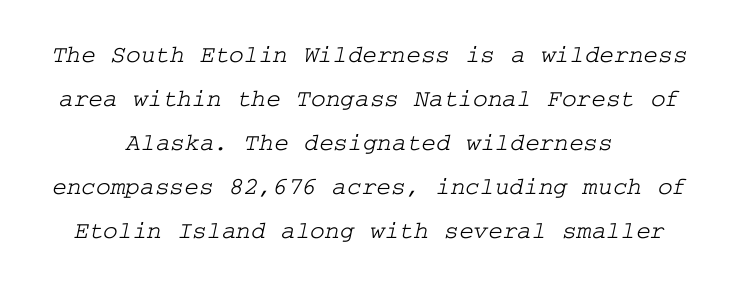
Q: Is the text underlined? A: No.
Q: How is the paragraph aligned? A: Centered.
Q: Is the spacing between letters normal or unusually wide? A: Normal.
